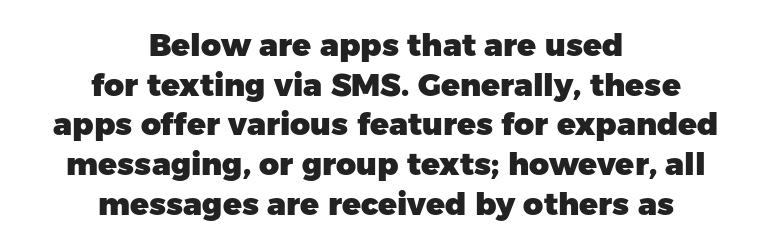
{"serif": "no", "italic": "no", "bold": "yes", "weight": "heavy", "width": "normal", "stroke_contrast": "low", "x_height": "medium", "monospaced": "no", "underline": "no", "align": "center", "line_spacing": "normal", "line_spacing_ratio": 1.28, "letter_spacing": "normal", "letter_spacing_em": 0.0, "glyph_px": 31}
